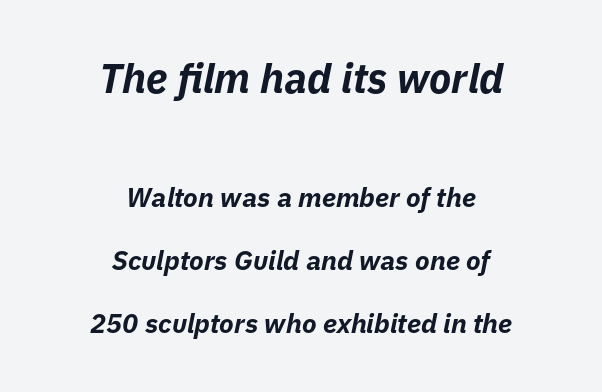
Baseline-to-baseline distance is far greater than the letter height. The paragraph has two soft edges and a firm central axis. The letterforms sit shoulder to shoulder at normal distance. The text carries the slant typical of an italic or oblique font.
